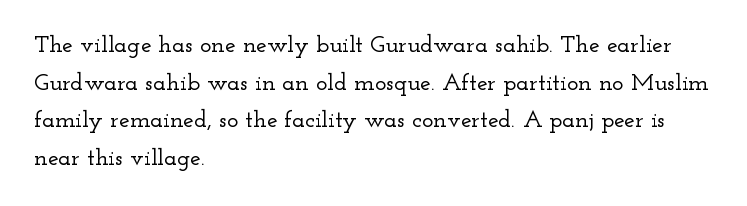
Q: Is the text italic (slanted)? A: No, it is upright.
Q: Is the text underlined? A: No.
Q: How is the paragraph aligned? A: Left-aligned.
Q: Is the spacing between letters normal or unusually wide? A: Normal.
Q: Is the spacing between lines tight, normal or loose? A: Normal.
